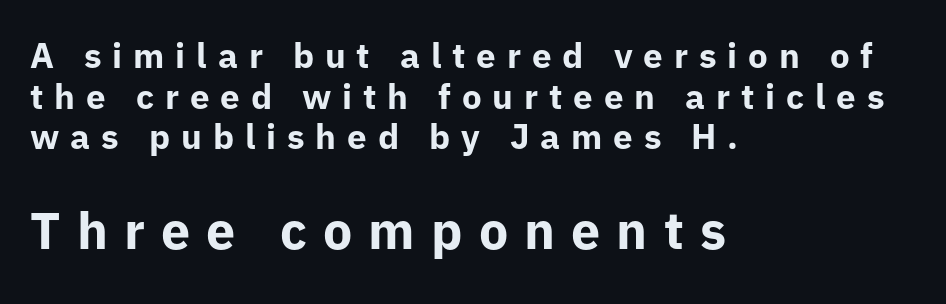
A clean baseline with only descenders dipping below it. Posture: straight, roman, zero tilt. Note: no serifs on the glyphs. The following chunk of copy outweighs the initial chunk in type size. A classic flush-left, rag-right setting is used for this passage. Short note: letters widely spaced.
